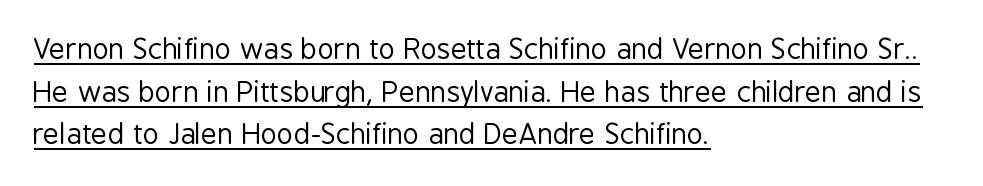
The image shows 28 px regular-weight, condensed sans-serif type, upright; set left-aligned, normal line spacing (1.52x), normal letter spacing, underlined; low stroke contrast and a medium x-height.
